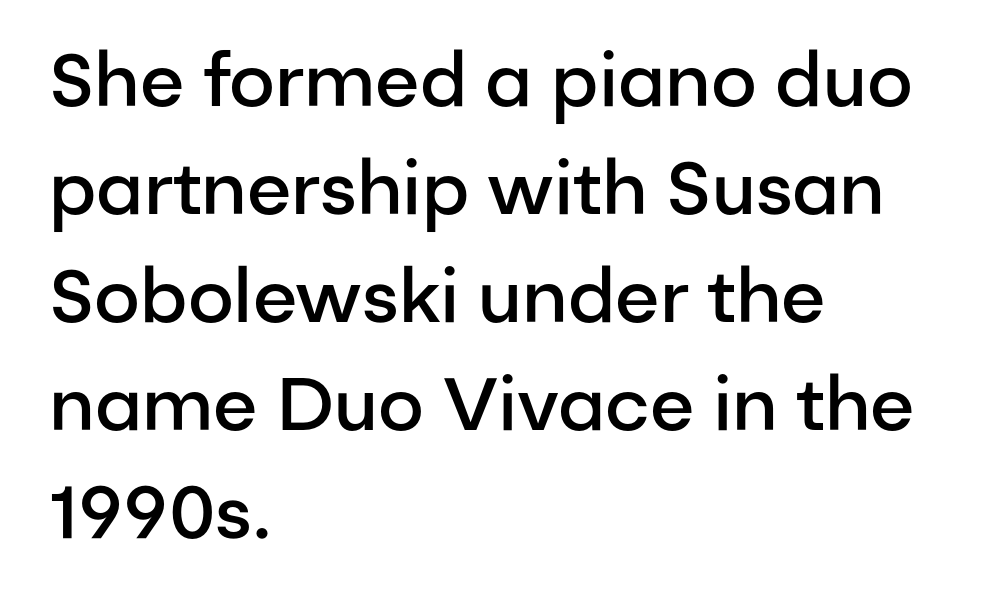
Are there feet on the stems? There aren't — it's a sans. A typesetter would call this zero additional tracking. The rendering anchors every line to the left-hand side. How would I describe the line gaps? Plain and ordinary. No italicization has been applied; the sample stays upright.
